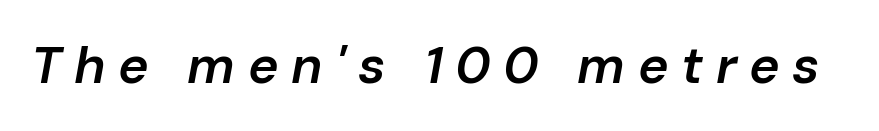
{"italic": "yes", "lean": "right", "slant_degrees": 10, "bold": "semi", "weight": "semibold", "width": "normal", "stroke_contrast": "low", "x_height": "medium", "monospaced": "no", "underline": "no", "letter_spacing": "wide", "letter_spacing_em": 0.24, "glyph_px": 52}
